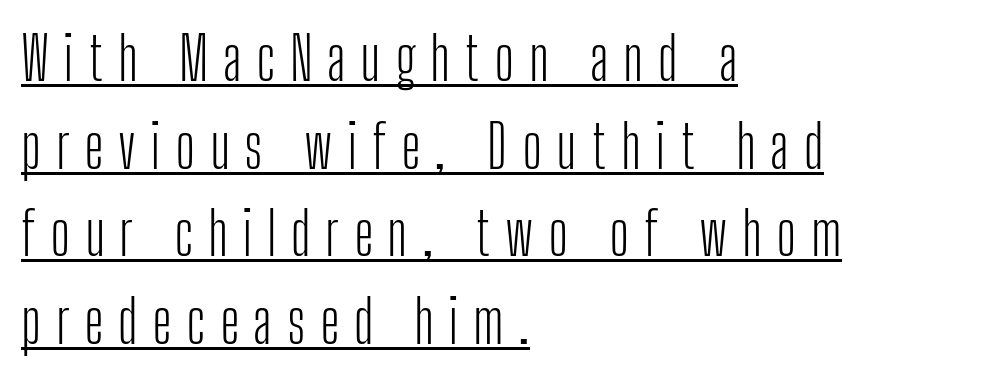
The image shows 60 px light, condensed sans-serif type, upright; set left-aligned, normal line spacing (1.46x), unusually wide letter spacing (+0.24 em), underlined; low stroke contrast and a medium x-height.
